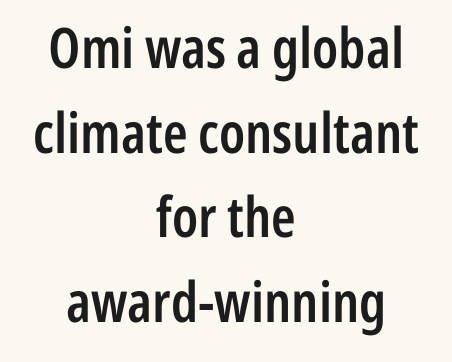
{"serif": "no", "italic": "no", "bold": "semi", "weight": "semibold", "width": "condensed", "stroke_contrast": "low", "x_height": "medium", "monospaced": "no", "underline": "no", "align": "center", "line_spacing": "normal", "line_spacing_ratio": 1.51, "letter_spacing": "normal", "letter_spacing_em": 0.0, "glyph_px": 56}
